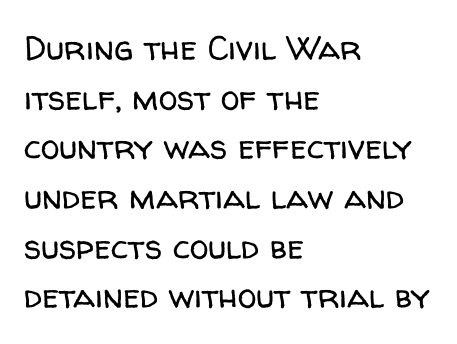
Reading down the column, the eye jumps a familiar distance to each next line. No chunkiness to these letters — they're not bold. Italic? Not at all — the glyphs are vertical. Each letter keeps its own natural width here, so spacing adapts to shape.
